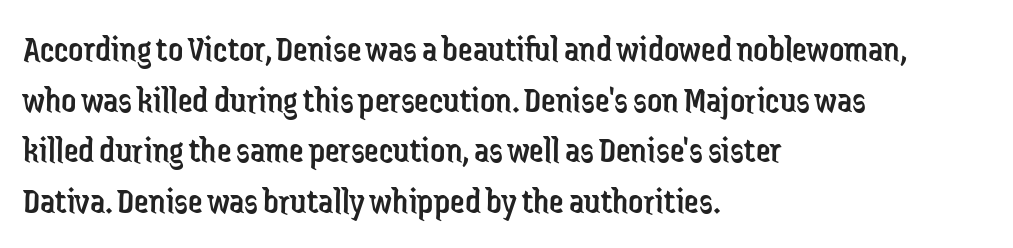
The image shows 37 px regular-weight, condensed sans-serif type, upright; set left-aligned, normal line spacing (1.37x), normal letter spacing, not underlined; low stroke contrast and a medium x-height.
